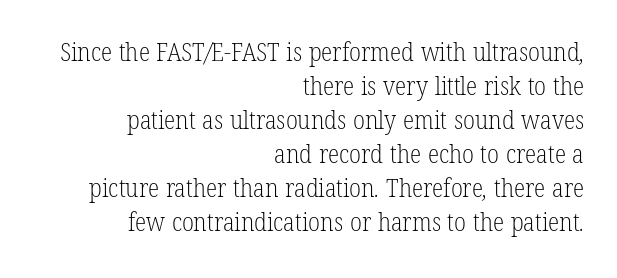
The image shows 26 px text type; set right-aligned, normal line spacing (1.31x), normal letter spacing, not underlined.
